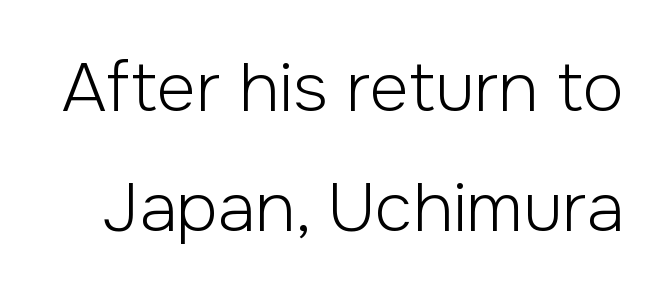
The image shows 68 px light sans-serif type, upright; set line spacing 1.76x, normal letter spacing, not underlined; low stroke contrast and a medium x-height.
